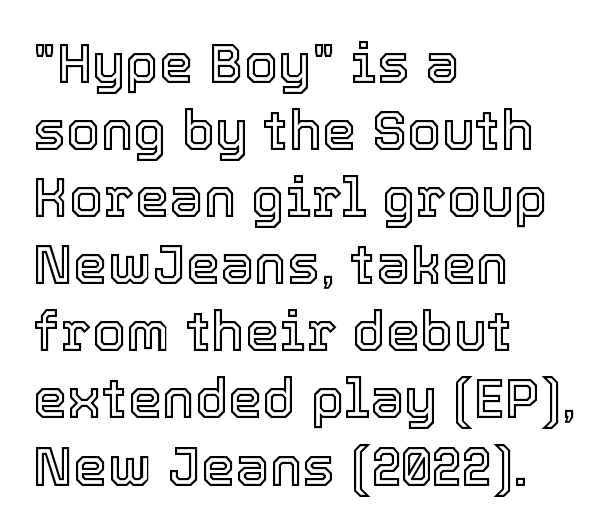
{"italic": "no", "width": "normal", "x_height": "medium", "monospaced": "no", "underline": "no", "align": "left", "line_spacing_ratio": 1.22, "letter_spacing": "normal", "letter_spacing_em": 0.0, "glyph_px": 55}
